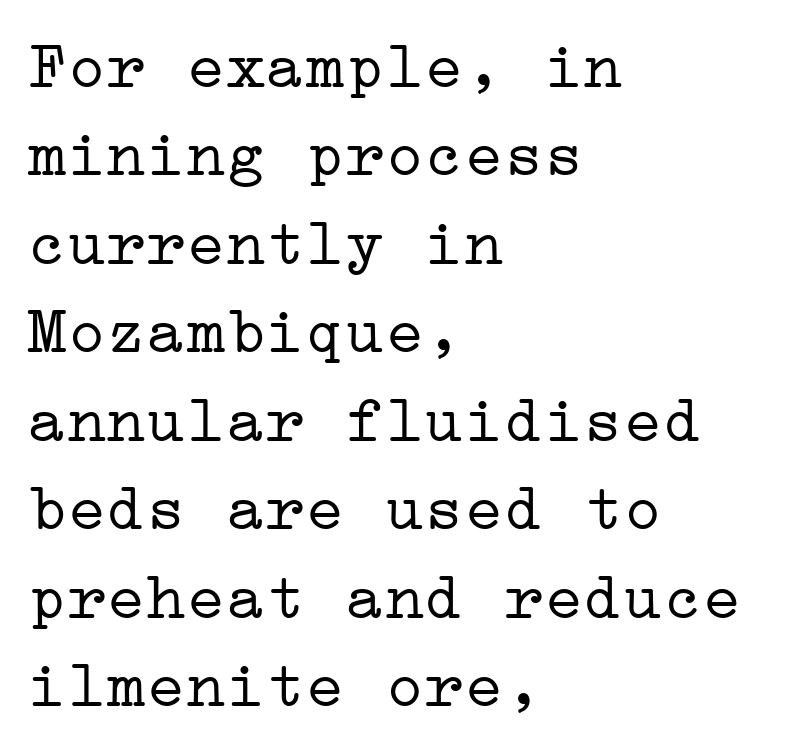
The rendering shows small feet on the letterforms — a serif design. The typography opts for an upright posture over an oblique one. Weight: regular or lighter. Where is the straight margin? On the left.
